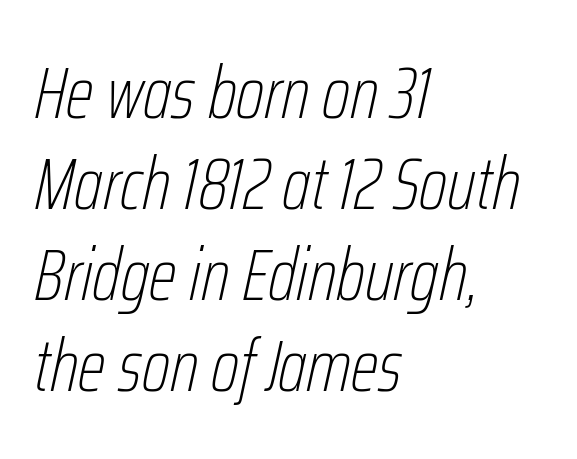
{"italic": "yes", "lean": "right", "slant_degrees": 12, "bold": "no", "weight": "thin", "width": "condensed", "stroke_contrast": "low", "x_height": "medium", "monospaced": "no", "underline": "no", "align": "left", "line_spacing_ratio": 1.23, "letter_spacing": "normal", "letter_spacing_em": 0.0, "glyph_px": 74}
